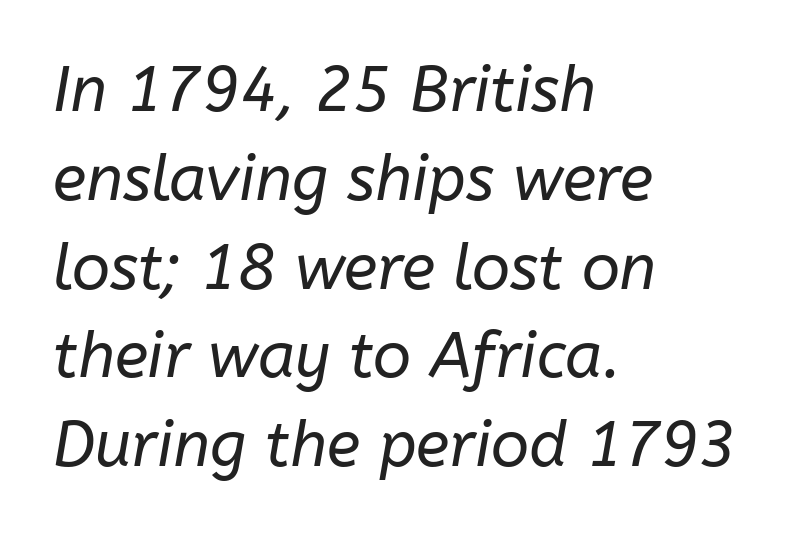
Q: Is the text bold? A: No.
Q: Is the text italic (slanted)? A: Yes, it leans right by about 10 degrees.
Q: Is the text underlined? A: No.
Q: How is the paragraph aligned? A: Left-aligned.
Q: Is the spacing between letters normal or unusually wide? A: Normal.
Q: Is the spacing between lines tight, normal or loose? A: Normal.
Q: Width (condensed, normal, or wide)? A: Normal.
Q: Stroke contrast? A: Low.
Q: x-height? A: Medium.
Q: Monospaced? A: No.
